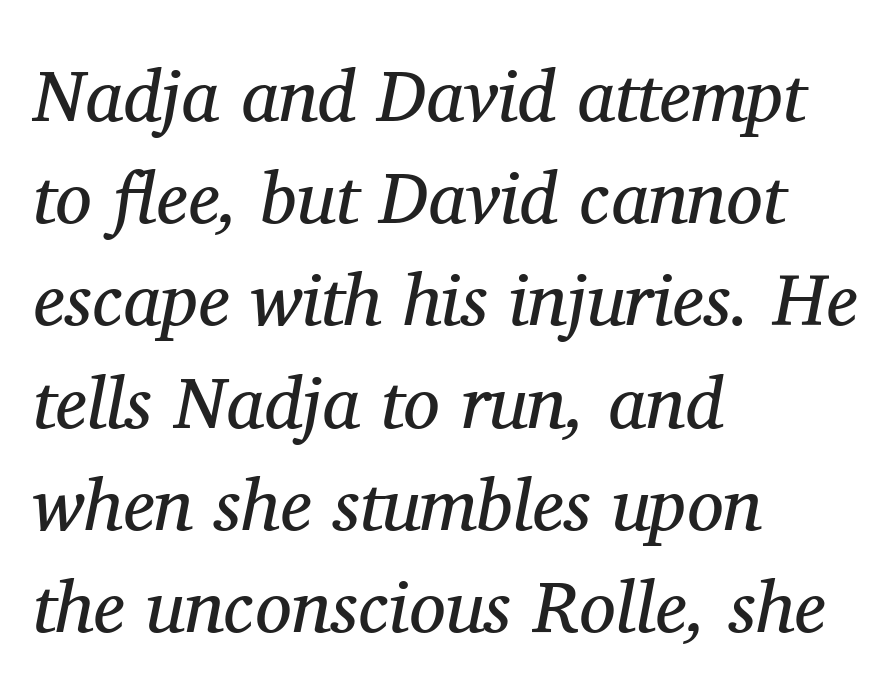
Letters have the restrained weight of plain body copy at most. Leftover space on each line is placed entirely after the last word. Interline gaps are of average width in this sample. A clean baseline with only descenders dipping below it.
